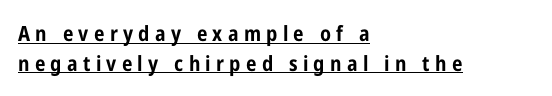
What decoration does the sample have? An underline. Line starts are locked; line ends wander. This sample uses an upright cut, with every glyph sitting square on the baseline. Each new line begins a customary step beneath the previous one.
